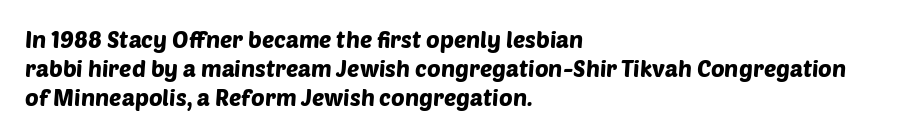
Q: Is the text underlined? A: No.
Q: How is the paragraph aligned? A: Left-aligned.
Q: Is the spacing between letters normal or unusually wide? A: Normal.
Q: Is the spacing between lines tight, normal or loose? A: Normal.
